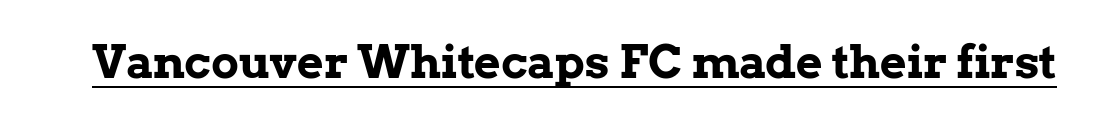
{"serif": "yes", "italic": "no", "bold": "yes", "weight": "bold", "width": "normal", "stroke_contrast": "low", "x_height": "medium", "monospaced": "no", "underline": "yes", "letter_spacing": "normal", "letter_spacing_em": 0.0, "glyph_px": 46}
